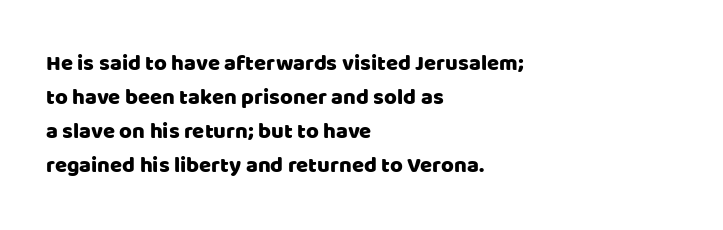
Q: Is the text italic (slanted)? A: No, it is upright.
Q: Is the text underlined? A: No.
Q: How is the paragraph aligned? A: Left-aligned.
Q: Is the spacing between letters normal or unusually wide? A: Normal.
Q: Is the spacing between lines tight, normal or loose? A: Normal.
